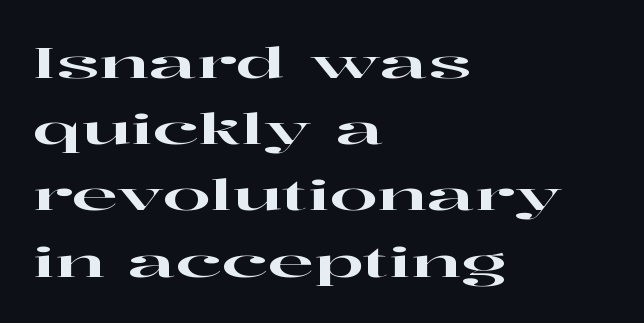
{"serif": "yes", "italic": "no", "width": "wide", "stroke_contrast": "high", "x_height": "medium", "monospaced": "no", "underline": "no", "align": "left", "line_spacing": "normal", "line_spacing_ratio": 1.54, "letter_spacing": "normal", "letter_spacing_em": 0.0, "glyph_px": 43}
